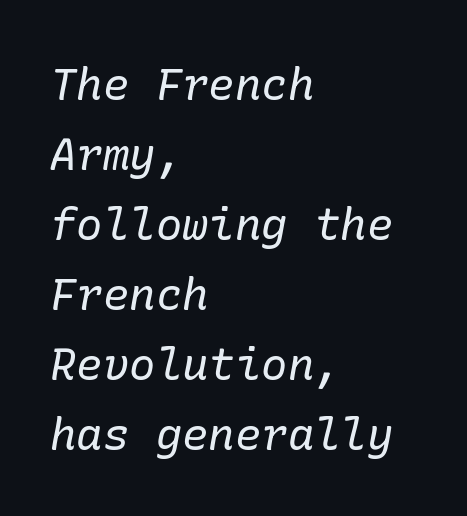
Q: Is the text bold? A: No.
Q: Is the text italic (slanted)? A: Yes, it leans right by about 10 degrees.
Q: Is the typeface a serif or a sans-serif typeface? A: Sans-serif.
Q: Is the text underlined? A: No.
Q: How is the paragraph aligned? A: Left-aligned.
Q: Is the spacing between letters normal or unusually wide? A: Normal.
Q: Is the spacing between lines tight, normal or loose? A: Normal.
Q: Width (condensed, normal, or wide)? A: Normal.
Q: Stroke contrast? A: Low.
Q: x-height? A: Medium.
